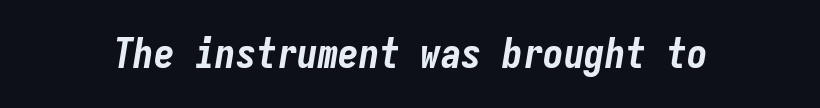
A typesetter would call this zero additional tracking. This is heavy type, rendered in bold. Descenders are the only things crossing below the line. Spacing verdict: monospaced, one width for all characters.
